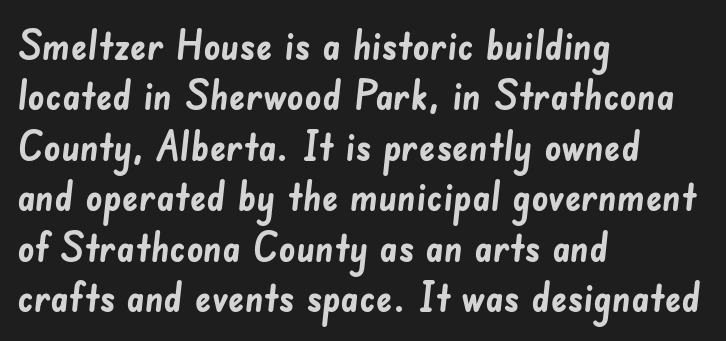
Q: Is the text bold? A: Yes.
Q: Is the typeface a serif or a sans-serif typeface? A: Sans-serif.
Q: Is the text underlined? A: No.
Q: How is the paragraph aligned? A: Left-aligned.
Q: Is the spacing between letters normal or unusually wide? A: Normal.
Q: Width (condensed, normal, or wide)? A: Normal.
Q: Stroke contrast? A: Low.
Q: x-height? A: Small.
Q: Monospaced? A: No.
